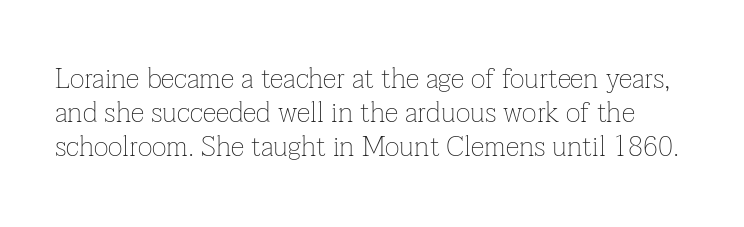
Do the characters align in a grid? No, the font is proportional. Italic: no, the glyphs are upright roman. How are the letters spaced? Ordinarily, with no added tracking. Stem width sits at or under what a default text font uses.
